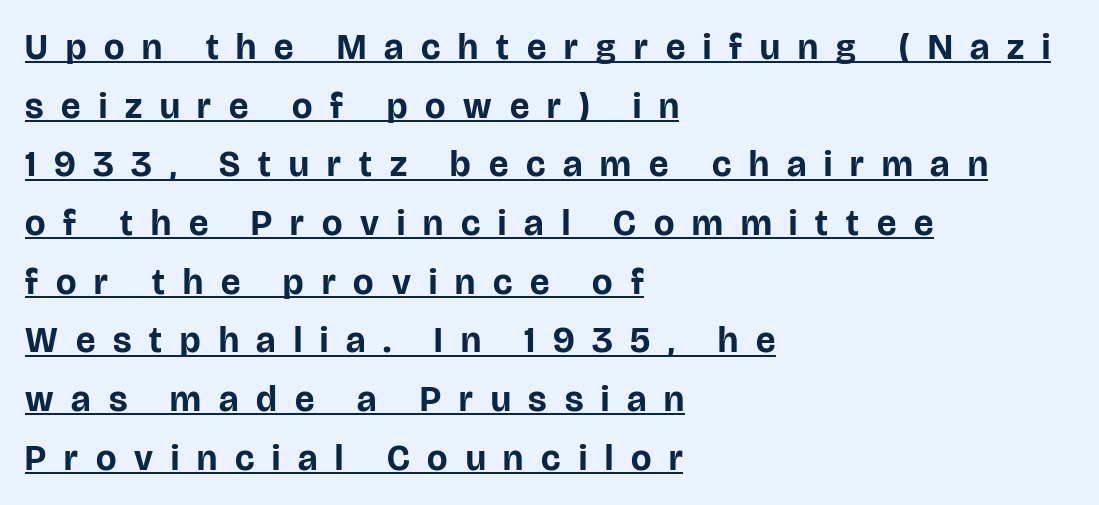
Q: Is the text bold? A: Yes.
Q: Is the text italic (slanted)? A: No, it is upright.
Q: Is the typeface a serif or a sans-serif typeface? A: Sans-serif.
Q: Is the text underlined? A: Yes.
Q: How is the paragraph aligned? A: Left-aligned.
Q: Is the spacing between letters normal or unusually wide? A: Unusually wide.
Q: Is the spacing between lines tight, normal or loose? A: Normal.
Q: Width (condensed, normal, or wide)? A: Normal.
Q: Stroke contrast? A: Low.
Q: x-height? A: Large.
Q: Monospaced? A: No.
